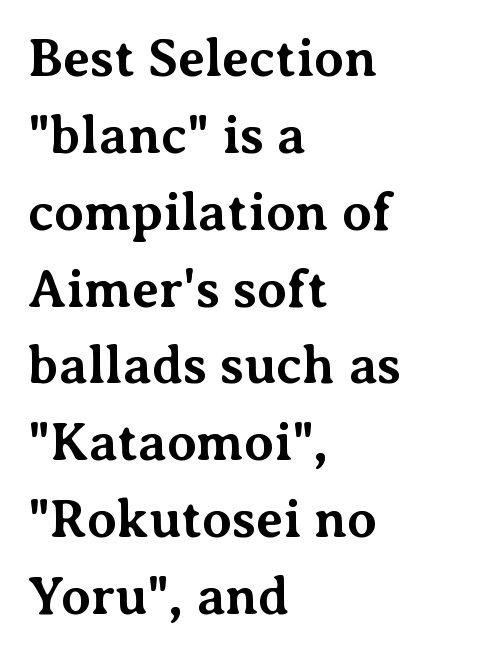
{"serif": "yes", "italic": "no", "bold": "yes", "weight": "bold", "width": "normal", "stroke_contrast": "medium", "x_height": "medium", "monospaced": "no", "underline": "no", "align": "left", "line_spacing": "normal", "line_spacing_ratio": 1.45, "letter_spacing": "normal", "letter_spacing_em": 0.0, "glyph_px": 53}
